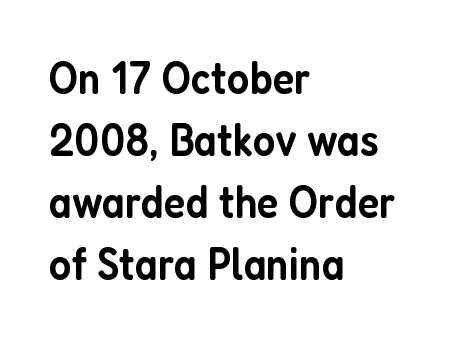
{"serif": "no", "italic": "no", "bold": "semi", "weight": "semibold", "width": "condensed", "stroke_contrast": "low", "x_height": "medium", "monospaced": "no", "underline": "no", "align": "left", "line_spacing": "normal", "line_spacing_ratio": 1.35, "letter_spacing": "normal", "letter_spacing_em": 0.0, "glyph_px": 46}
